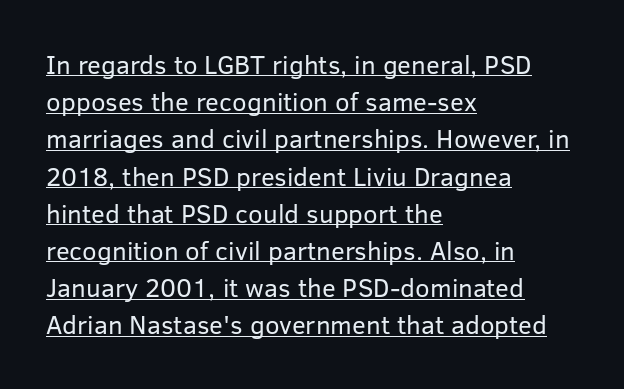
{"italic": "no", "bold": "no", "underline": "yes", "align": "left", "line_spacing": "normal", "line_spacing_ratio": 1.43, "letter_spacing": "normal", "letter_spacing_em": 0.0, "glyph_px": 26}
